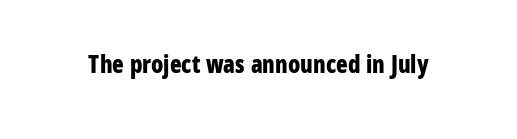
What stands out about the letter spacing? Nothing — it is the standard amount. Upright lettering throughout. Bold? Absolutely — the strokes are thick and heavy. The glyphs are unaccompanied by any horizontal stroke below them.
